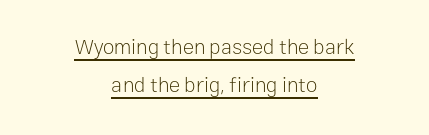
Q: Is the text bold? A: No.
Q: Is the text italic (slanted)? A: No, it is upright.
Q: Is the text underlined? A: Yes.
Q: How is the paragraph aligned? A: Centered.
Q: Is the spacing between letters normal or unusually wide? A: Normal.
